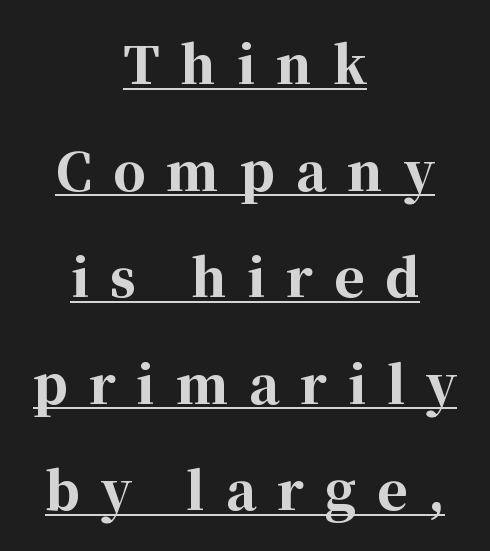
{"serif": "yes", "italic": "no", "bold": "yes", "weight": "bold", "width": "normal", "stroke_contrast": "high", "x_height": "medium", "monospaced": "no", "underline": "yes", "align": "center", "line_spacing": "loose", "line_spacing_ratio": 2.09, "letter_spacing": "wide", "letter_spacing_em": 0.41, "glyph_px": 51}
